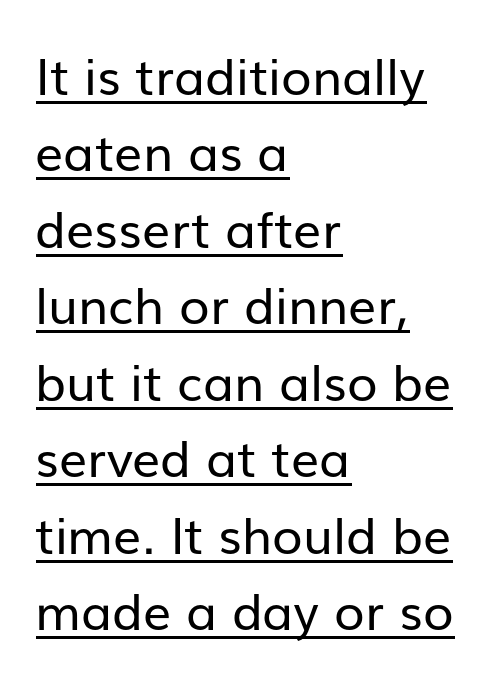
{"serif": "no", "italic": "no", "bold": "no", "weight": "regular", "width": "normal", "stroke_contrast": "low", "x_height": "medium", "monospaced": "no", "underline": "yes", "align": "left", "line_spacing": "normal", "line_spacing_ratio": 1.53, "letter_spacing": "normal", "letter_spacing_em": 0.0, "glyph_px": 50}
